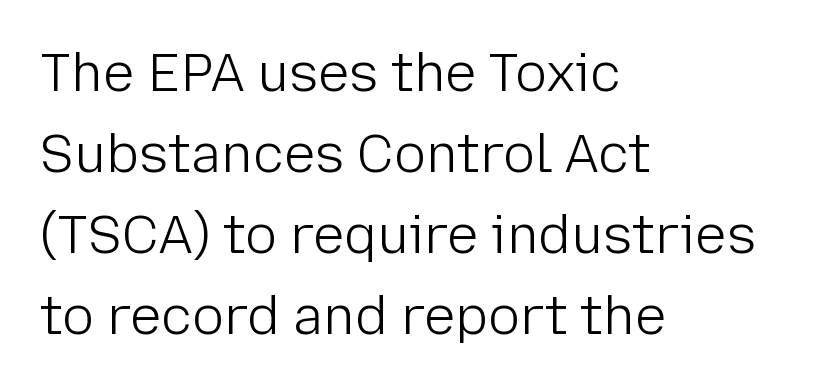
Is the stroke heavy? The answer is a plain regular-or-lighter. Vertical spacing — default. Between one letter and the next there's only the usual sliver of space. A typesetter would label this face a sans.
